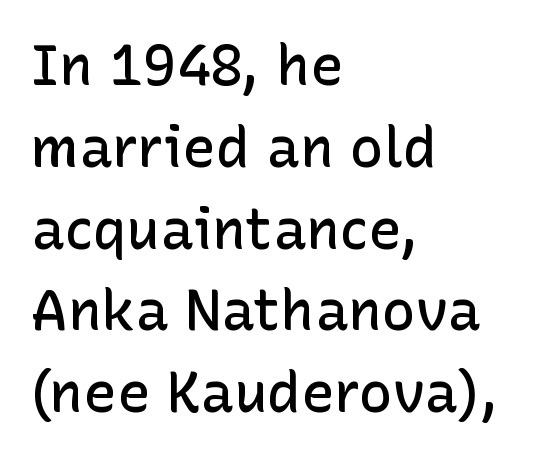
Q: Is the text bold? A: Semi-bold.
Q: Is the text italic (slanted)? A: No, it is upright.
Q: Is the typeface a serif or a sans-serif typeface? A: Sans-serif.
Q: Is the text underlined? A: No.
Q: How is the paragraph aligned? A: Left-aligned.
Q: Is the spacing between letters normal or unusually wide? A: Normal.
Q: Is the spacing between lines tight, normal or loose? A: Normal.
Q: Width (condensed, normal, or wide)? A: Normal.
Q: Stroke contrast? A: Low.
Q: x-height? A: Medium.
Q: Monospaced? A: No.
